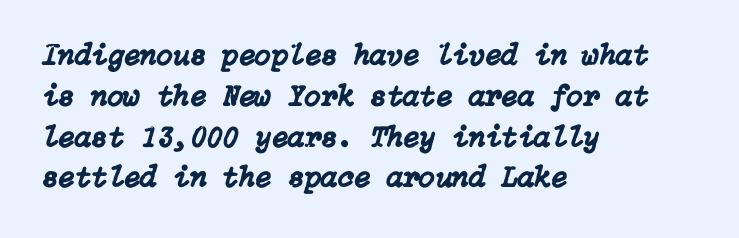
The type is set solid horizontally, with unmodified tracking. A clean baseline with only descenders dipping below it. Notice how descenders clear the ascenders below comfortably — that's standard leading. These lines are set flush left with a ragged right edge. When letters slant like this, we call the style italic.
